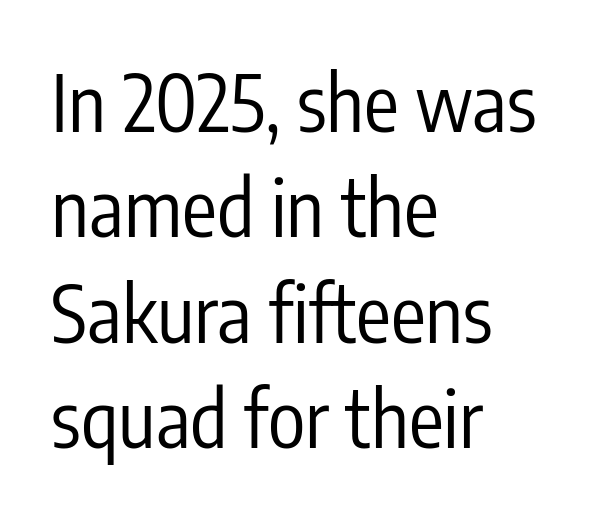
The text was rendered using a sans face with plain stroke endings. Descenders are the only things crossing below the line. Weight: in the light-to-regular range. The tracking reads as untouched default to a designer's eye. Is there much room between lines? A standard amount, neither cramped nor airy. The face used here is proportionally spaced, like ordinary book or web type.
